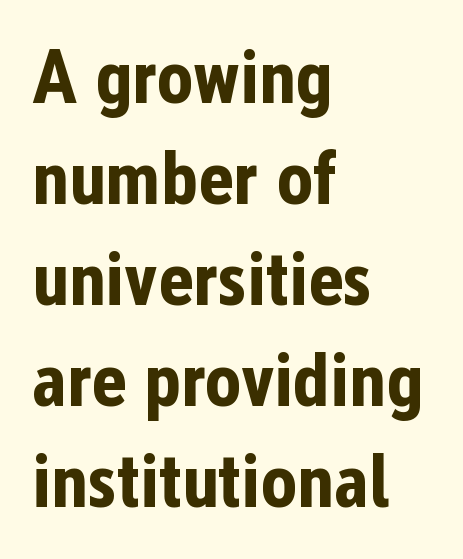
The image shows 76 px bold, condensed sans-serif type, upright; set left-aligned, normal line spacing (1.33x), normal letter spacing, not underlined; low stroke contrast and a medium x-height.
